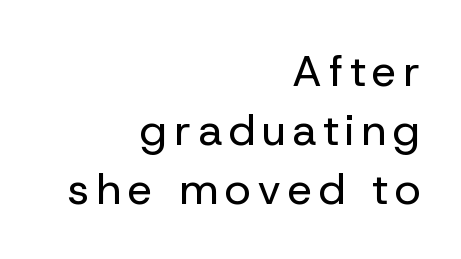
Q: Is the text bold? A: No.
Q: Is the text italic (slanted)? A: No, it is upright.
Q: Is the typeface a serif or a sans-serif typeface? A: Sans-serif.
Q: Is the text underlined? A: No.
Q: How is the paragraph aligned? A: Right-aligned.
Q: Is the spacing between lines tight, normal or loose? A: Normal.
Q: Width (condensed, normal, or wide)? A: Normal.
Q: Stroke contrast? A: Low.
Q: x-height? A: Medium.
Q: Monospaced? A: No.
